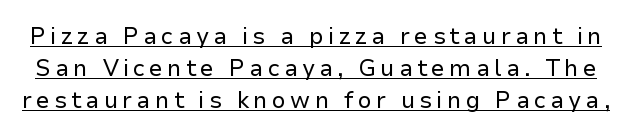
Q: Is the text bold? A: No.
Q: Is the text italic (slanted)? A: No, it is upright.
Q: Is the text underlined? A: Yes.
Q: Is the spacing between lines tight, normal or loose? A: Normal.
